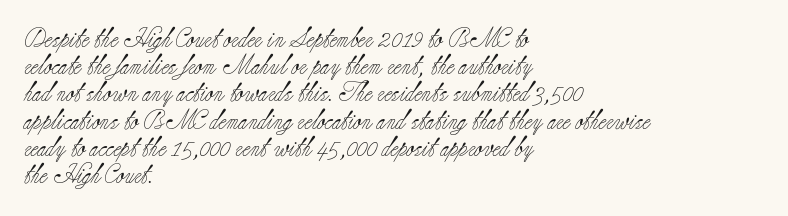
The text block is weighted toward the left margin, trailing off unevenly rightward. Summary of vertical rhythm: regular, with standard interline spacing. Spacing between characters is what you'd get straight out of the box. The letterforms sit at book weight or below.
